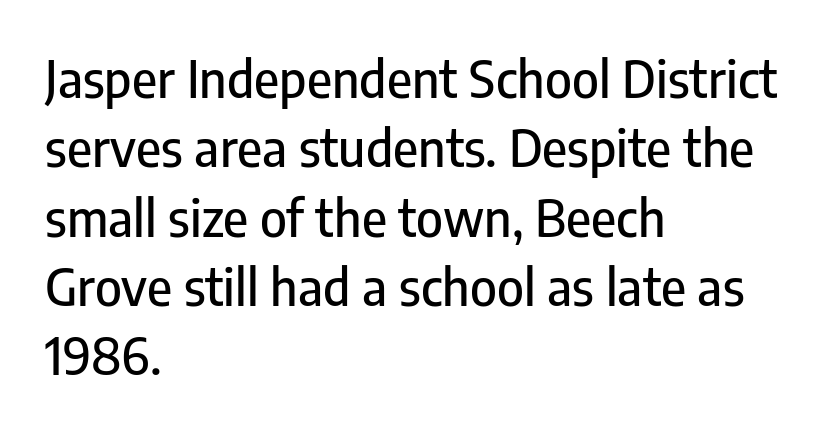
The image shows 51 px condensed sans-serif type, upright; set left-aligned, normal line spacing (1.36x), normal letter spacing, not underlined; low stroke contrast and a medium x-height.
